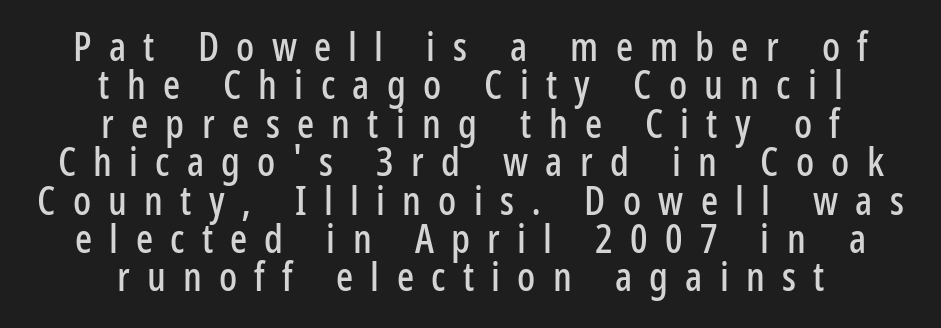
Q: Is the text italic (slanted)? A: No, it is upright.
Q: Is the typeface a serif or a sans-serif typeface? A: Sans-serif.
Q: Is the text underlined? A: No.
Q: How is the paragraph aligned? A: Centered.
Q: Is the spacing between letters normal or unusually wide? A: Unusually wide.
Q: Is the spacing between lines tight, normal or loose? A: Tight.
Q: Width (condensed, normal, or wide)? A: Condensed.
Q: Stroke contrast? A: Low.
Q: x-height? A: Medium.
Q: Monospaced? A: No.
